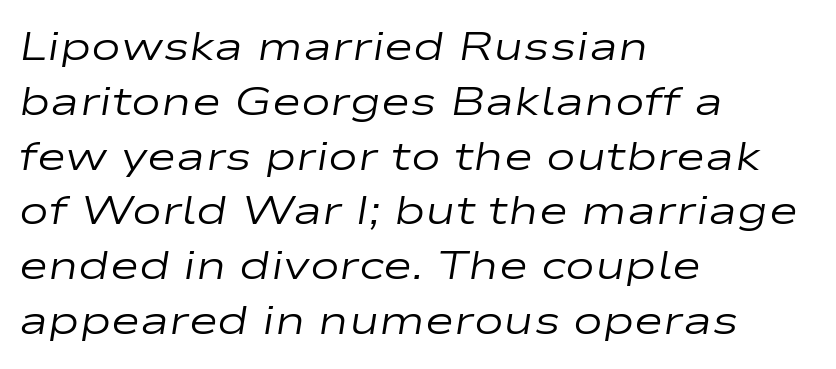
{"italic": "yes", "lean": "right", "slant_degrees": 9, "bold": "no", "weight": "regular", "width": "wide", "stroke_contrast": "low", "x_height": "medium", "monospaced": "no", "underline": "no", "align": "left", "line_spacing": "normal", "line_spacing_ratio": 1.37, "letter_spacing": "normal", "letter_spacing_em": 0.0, "glyph_px": 40}
